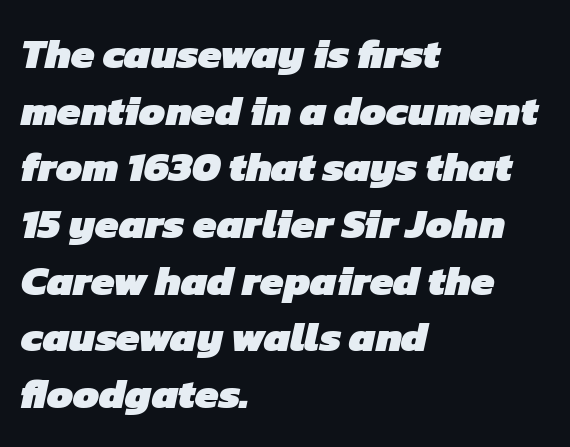
Note the varied advance widths — an 'i' is clearly narrower than an 'm'. Look at the bottom of the vertical strokes: they stop flat, with no serifs. This is heavy type, rendered in bold. The compositor pushed each line to the left boundary. The passage shown has conventional tracking throughout. Is there much room between lines? A standard amount, neither cramped nor airy.
